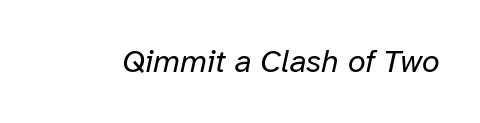
The image shows 32 px regular-weight type, italic (leaning right); set normal letter spacing, not underlined; low stroke contrast and a medium x-height.
